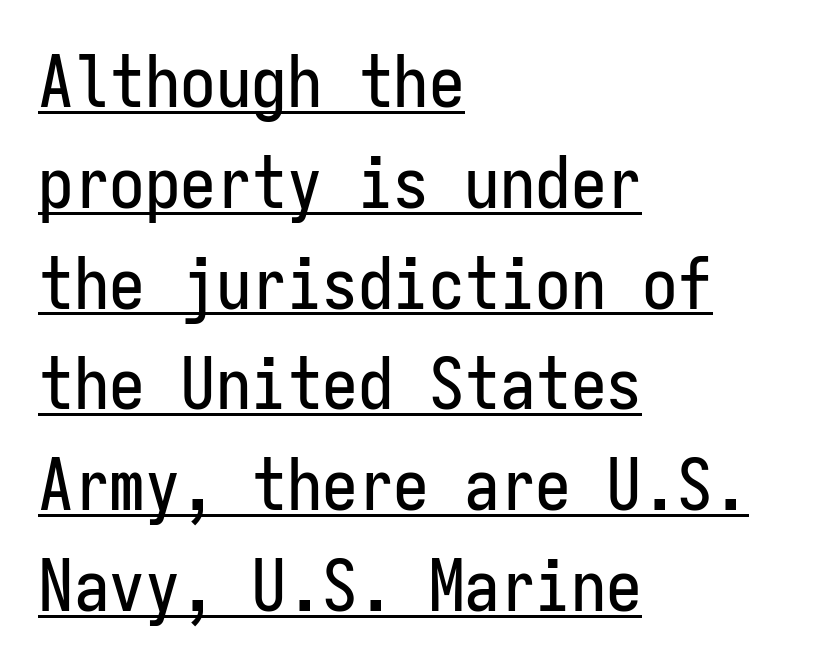
This sample uses an upright cut, with every glyph sitting square on the baseline. Do the characters align in a grid? Yes, the font is monospaced. All the whitespace from short lines collects on the right. The tracking reads as untouched default to a designer's eye.
